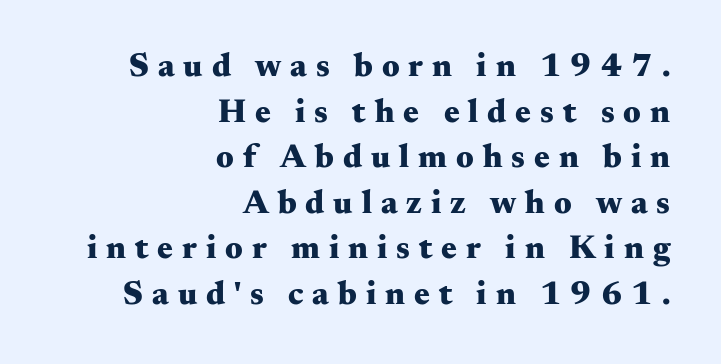
{"serif": "yes", "italic": "no", "bold": "yes", "weight": "heavy", "width": "wide", "stroke_contrast": "medium", "x_height": "small", "monospaced": "no", "underline": "no", "align": "right", "line_spacing": "normal", "line_spacing_ratio": 1.38, "letter_spacing": "wide", "letter_spacing_em": 0.27, "glyph_px": 33}
